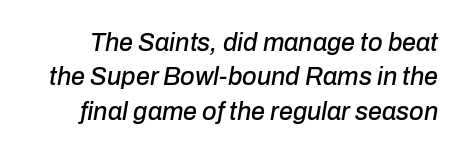
The image shows 25 px text type, italic (leaning right); set normal line spacing (1.38x), normal letter spacing, not underlined.
